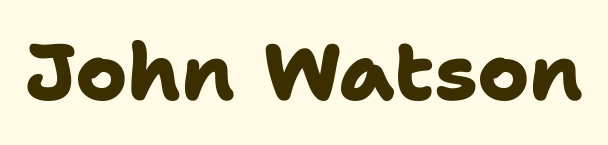
{"serif": "no", "bold": "yes", "weight": "heavy", "width": "normal", "stroke_contrast": "low", "x_height": "medium", "monospaced": "no", "underline": "no", "letter_spacing": "normal", "letter_spacing_em": 0.0, "glyph_px": 79}
